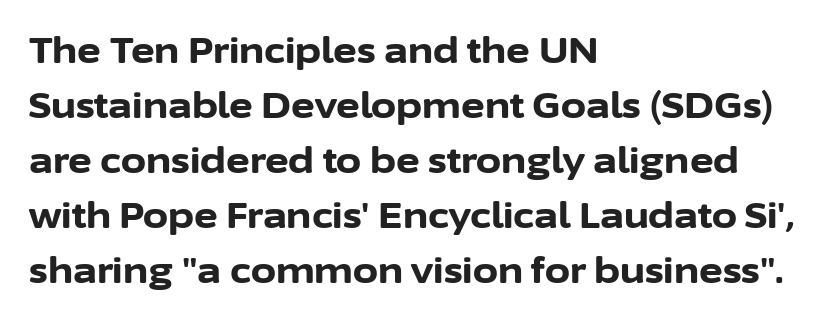
The image shows 36 px bold sans-serif type, upright; set left-aligned, normal line spacing (1.53x), normal letter spacing, not underlined; low stroke contrast and a medium x-height.
